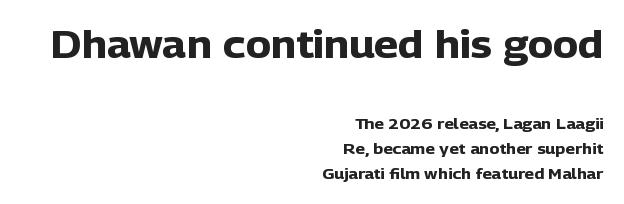
{"serif": "no", "italic": "no", "bold": "yes", "weight": "heavy", "width": "normal", "stroke_contrast": "low", "x_height": "medium", "monospaced": "no", "underline": "no", "align": "right", "line_spacing": "normal", "line_spacing_ratio": 1.65, "letter_spacing": "normal", "letter_spacing_em": 0.0, "larger_block": "first", "size_ratio": 2.53, "glyph_px": 38}
